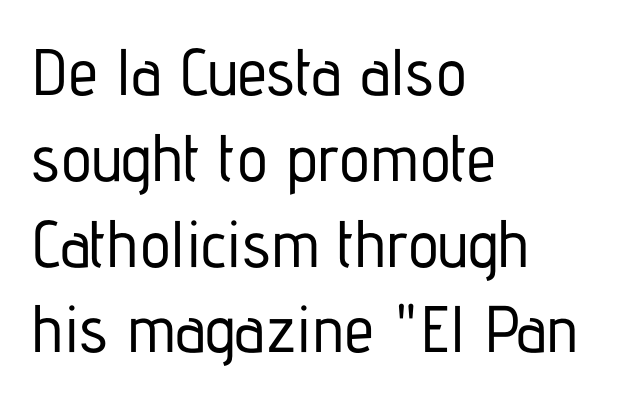
Q: Is the text italic (slanted)? A: No, it is upright.
Q: Is the typeface a serif or a sans-serif typeface? A: Sans-serif.
Q: Is the text underlined? A: No.
Q: How is the paragraph aligned? A: Left-aligned.
Q: Is the spacing between letters normal or unusually wide? A: Normal.
Q: Is the spacing between lines tight, normal or loose? A: Normal.
Q: Width (condensed, normal, or wide)? A: Condensed.
Q: Stroke contrast? A: Low.
Q: x-height? A: Medium.
Q: Monospaced? A: No.
